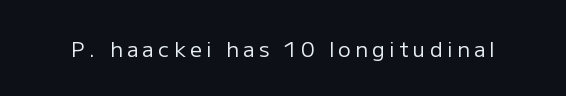
{"italic": "no", "bold": "no", "underline": "no", "letter_spacing": "wide", "letter_spacing_em": 0.2, "glyph_px": 21}
